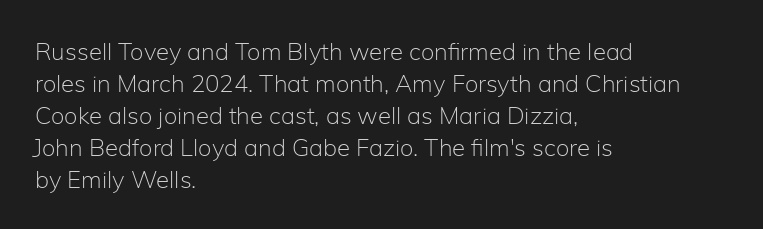
{"italic": "no", "bold": "no", "underline": "no", "align": "left", "line_spacing": "normal", "line_spacing_ratio": 1.33, "letter_spacing": "normal", "letter_spacing_em": 0.0, "glyph_px": 24}
